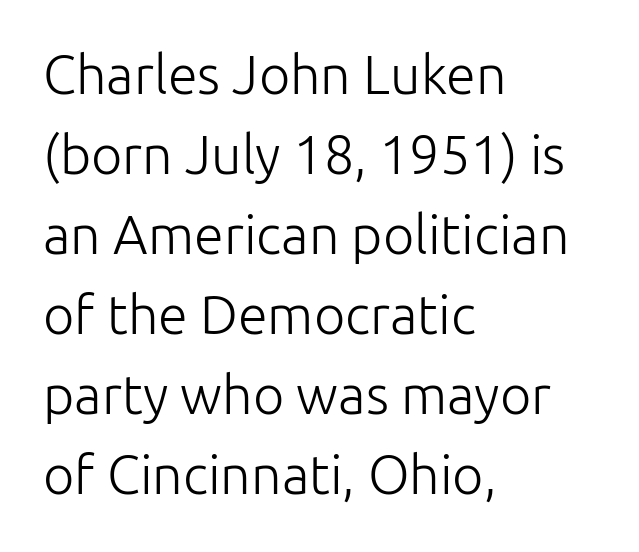
The image shows 54 px light sans-serif type, upright; set left-aligned, normal line spacing (1.48x), normal letter spacing, not underlined; low stroke contrast and a medium x-height.
